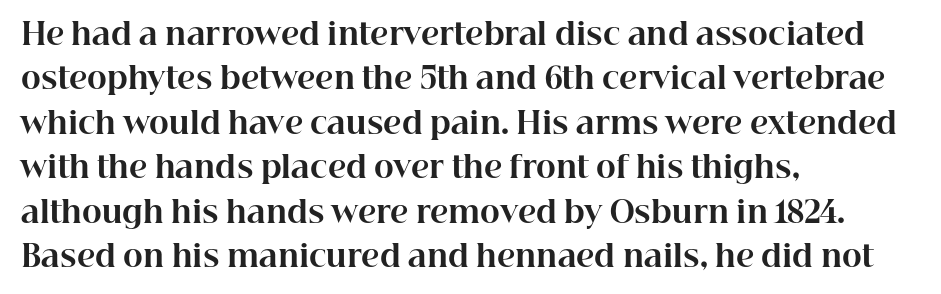
Classification — serif. Heavy, bold letterforms. The rendering anchors every line to the left-hand side. The string is rendered with underlining switched off.
